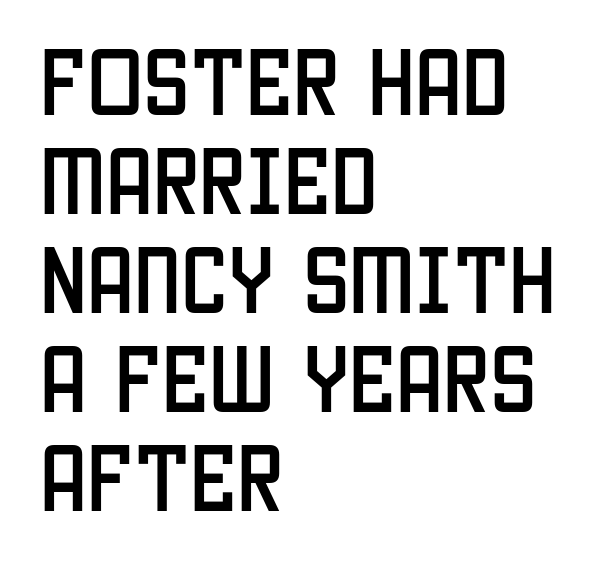
{"serif": "no", "italic": "no", "width": "condensed", "stroke_contrast": "low", "x_height": "large", "monospaced": "no", "underline": "no", "align": "left", "line_spacing": "normal", "line_spacing_ratio": 1.32, "letter_spacing": "normal", "letter_spacing_em": 0.0, "glyph_px": 75}
